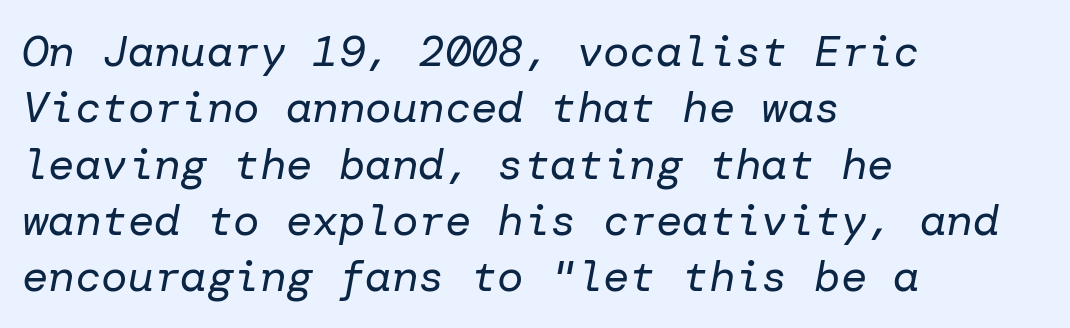
{"italic": "yes", "lean": "right", "slant_degrees": 10, "bold": "no", "weight": "regular", "width": "normal", "stroke_contrast": "low", "x_height": "medium", "underline": "no", "align": "left", "line_spacing": "normal", "line_spacing_ratio": 1.28, "letter_spacing": "normal", "letter_spacing_em": 0.0, "glyph_px": 44}
